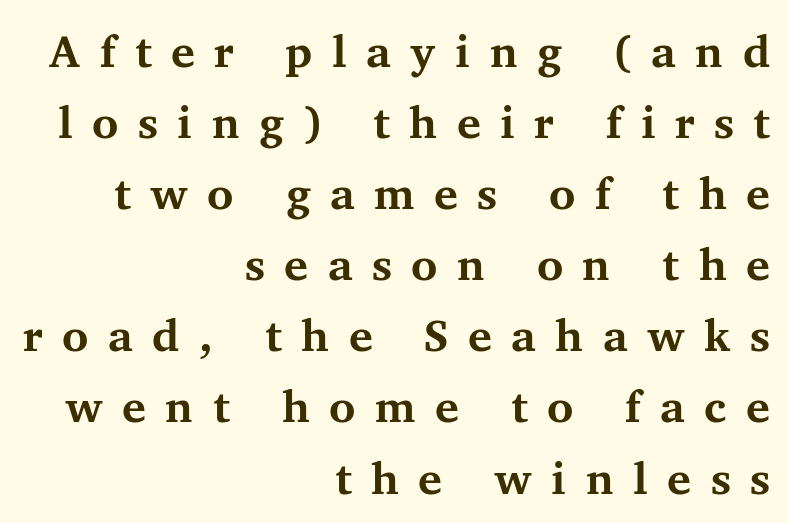
The designer went with a serif here, giving each stem small feet. The rendering inserts visible extra space after every character. Each letter keeps its own natural width here, so spacing adapts to shape. Teacher's note: observe the even right margin — that is flush-right alignment.
